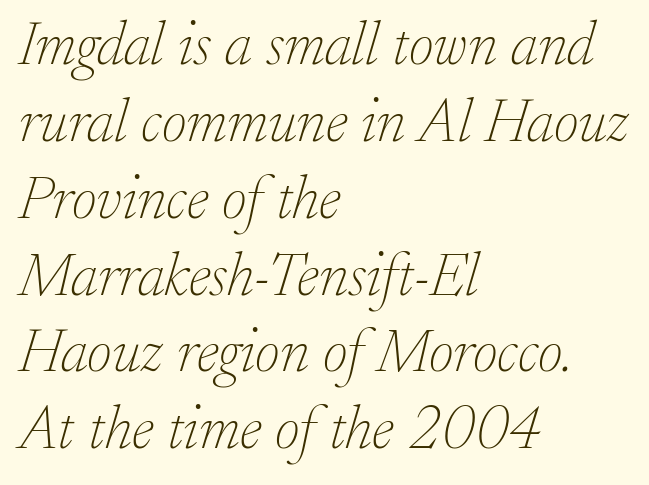
Q: Is the text bold? A: No.
Q: Is the text italic (slanted)? A: Yes, it leans right by about 17 degrees.
Q: Is the typeface a serif or a sans-serif typeface? A: Serif.
Q: Is the text underlined? A: No.
Q: How is the paragraph aligned? A: Left-aligned.
Q: Is the spacing between letters normal or unusually wide? A: Normal.
Q: Is the spacing between lines tight, normal or loose? A: Normal.
Q: Width (condensed, normal, or wide)? A: Normal.
Q: Stroke contrast? A: Low.
Q: x-height? A: Small.
Q: Monospaced? A: No.
